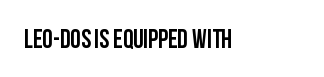
Q: Is the text italic (slanted)? A: No, it is upright.
Q: Is the text underlined? A: No.
Q: Is the spacing between letters normal or unusually wide? A: Normal.
